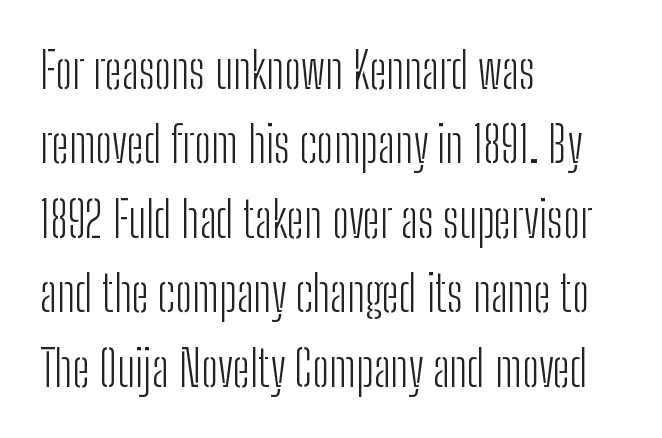
The image shows 49 px light, condensed sans-serif type, upright; set left-aligned, normal line spacing (1.52x), normal letter spacing, not underlined; low stroke contrast and a medium x-height.
